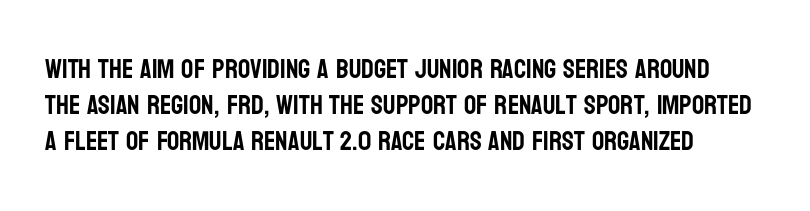
Q: Is the text italic (slanted)? A: No, it is upright.
Q: Is the text underlined? A: No.
Q: Is the spacing between letters normal or unusually wide? A: Normal.
Q: Is the spacing between lines tight, normal or loose? A: Normal.
